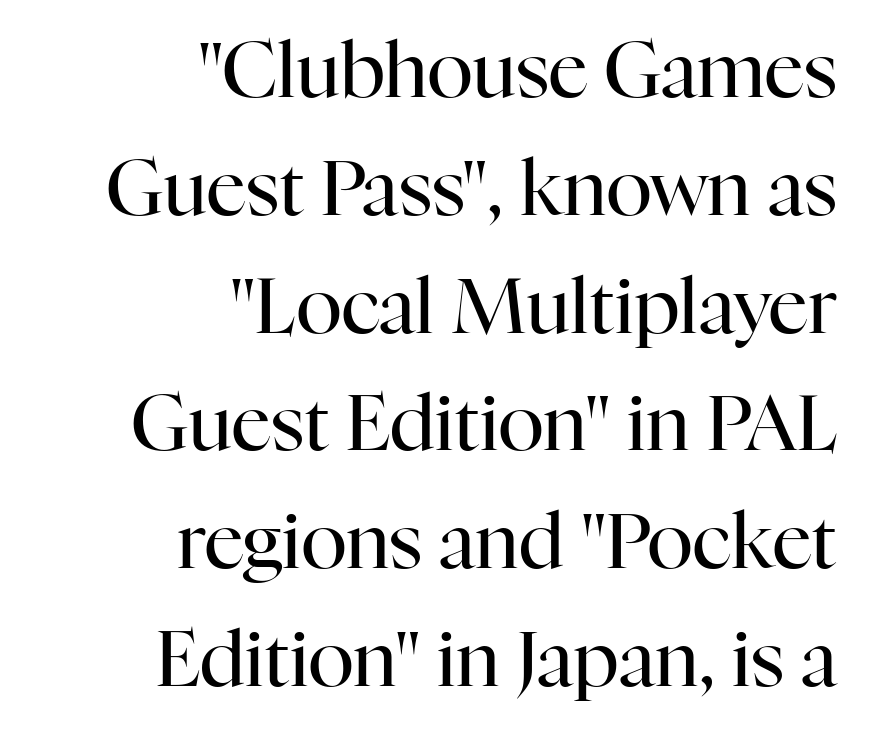
{"serif": "yes", "italic": "no", "bold": "no", "weight": "regular", "width": "normal", "stroke_contrast": "high", "x_height": "medium", "monospaced": "no", "underline": "no", "align": "right", "line_spacing": "normal", "line_spacing_ratio": 1.53, "letter_spacing": "normal", "letter_spacing_em": 0.0, "glyph_px": 77}
